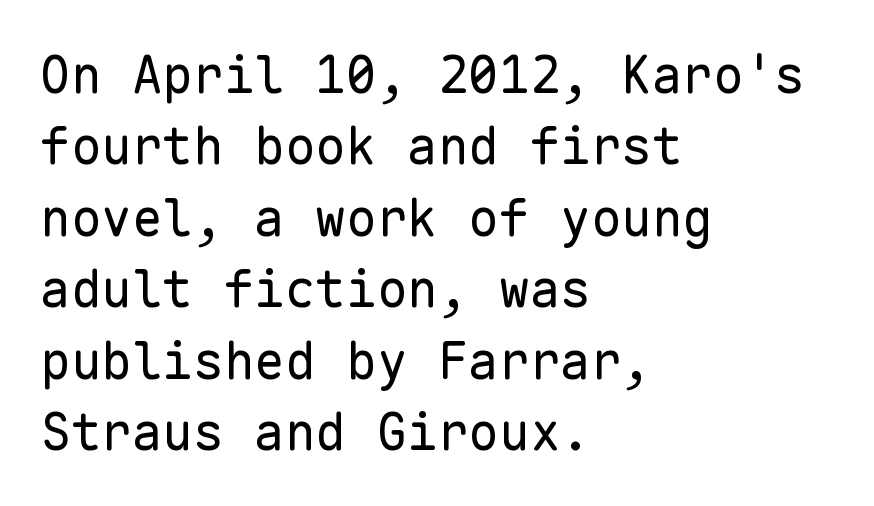
The designer went with a sans here, leaving each stem footless. Alignment: flush left. Each word holds together tightly as a unit, with standard inter-letter gaps. Posture: upright roman. Summary of weight: not heavy and not bold.
